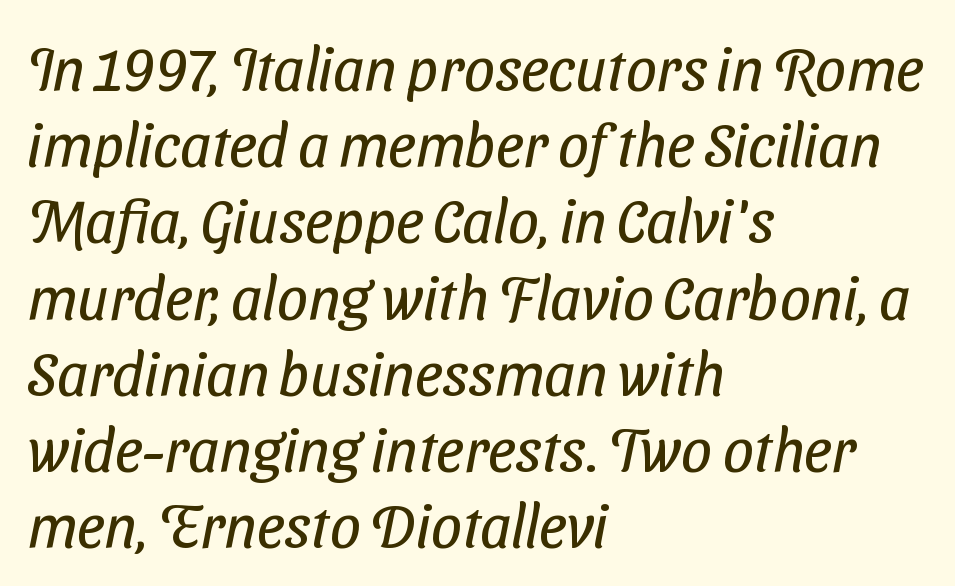
The image shows 61 px regular-weight, condensed sans-serif type; set left-aligned, normal line spacing (1.25x), normal letter spacing, not underlined; low stroke contrast and a medium x-height.
